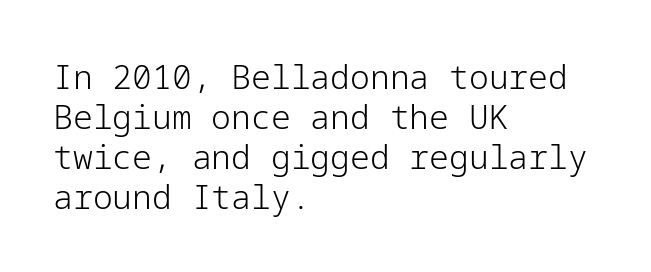
Q: Is the text bold? A: No.
Q: Is the text italic (slanted)? A: No, it is upright.
Q: Is the typeface a serif or a sans-serif typeface? A: Sans-serif.
Q: Is the text underlined? A: No.
Q: How is the paragraph aligned? A: Left-aligned.
Q: Is the spacing between letters normal or unusually wide? A: Normal.
Q: Width (condensed, normal, or wide)? A: Normal.
Q: Stroke contrast? A: Low.
Q: x-height? A: Medium.
